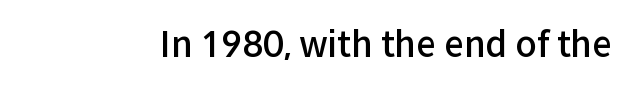
The image shows 35 px semibold sans-serif type, upright; set normal letter spacing, not underlined; low stroke contrast and a medium x-height.
